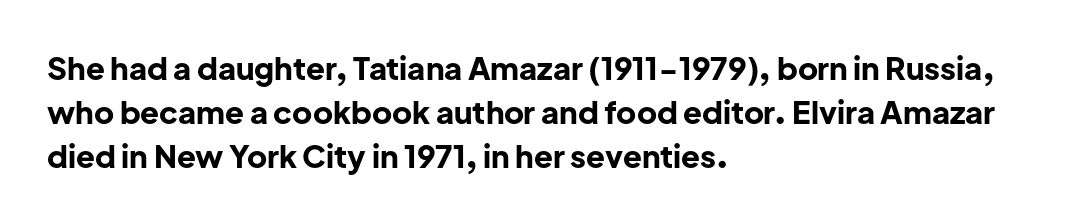
{"serif": "no", "italic": "no", "bold": "yes", "weight": "bold", "width": "normal", "stroke_contrast": "low", "x_height": "medium", "monospaced": "no", "underline": "no", "align": "left", "line_spacing": "normal", "line_spacing_ratio": 1.42, "letter_spacing": "normal", "letter_spacing_em": 0.0, "glyph_px": 31}
